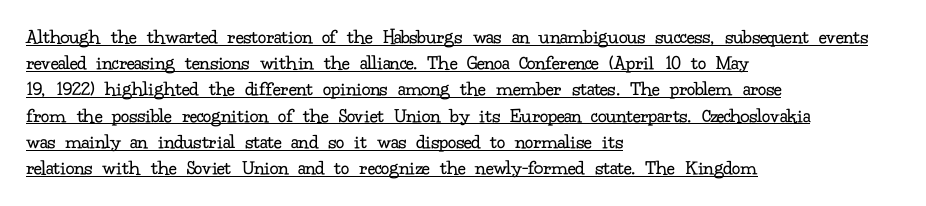
The image shows 21 px text type, upright; set left-aligned, normal line spacing (1.25x), normal letter spacing, underlined.
